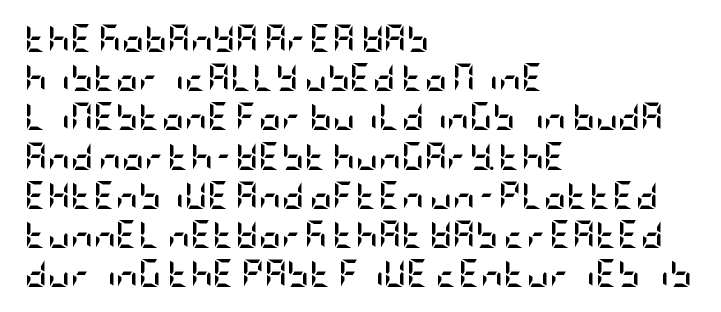
In CSS terms this would be text-align: left. In terms of leading, this rendering sits right in the middle. A roman cut, with each character standing at attention. Type without underlining.
